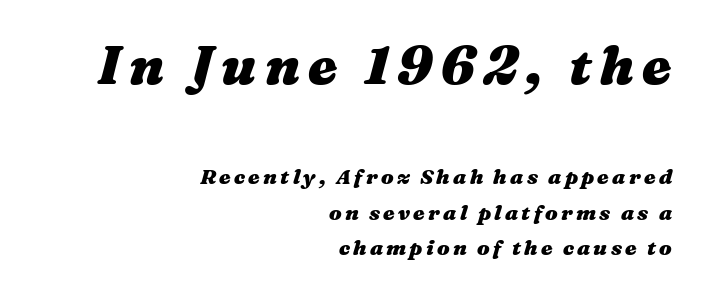
The glyphs are unaccompanied by any horizontal stroke below them. Students, this is bold: see how much ink each stroke carries. The ragged edge is on the left, which tells us the setting is flush right. Vertically, the passage feels balanced, rows spaced as you'd expect. If you squint, the top block still reads clearly — it's the larger of the two.
